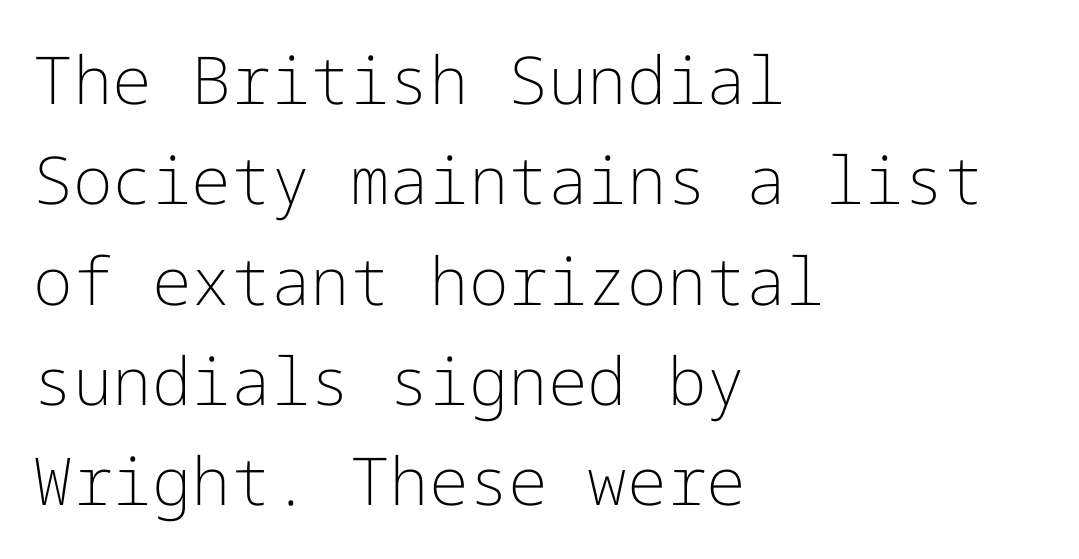
{"serif": "no", "italic": "no", "bold": "no", "weight": "light", "width": "normal", "stroke_contrast": "low", "x_height": "medium", "underline": "no", "align": "left", "line_spacing": "normal", "line_spacing_ratio": 1.52, "letter_spacing": "normal", "letter_spacing_em": 0.0, "glyph_px": 66}
